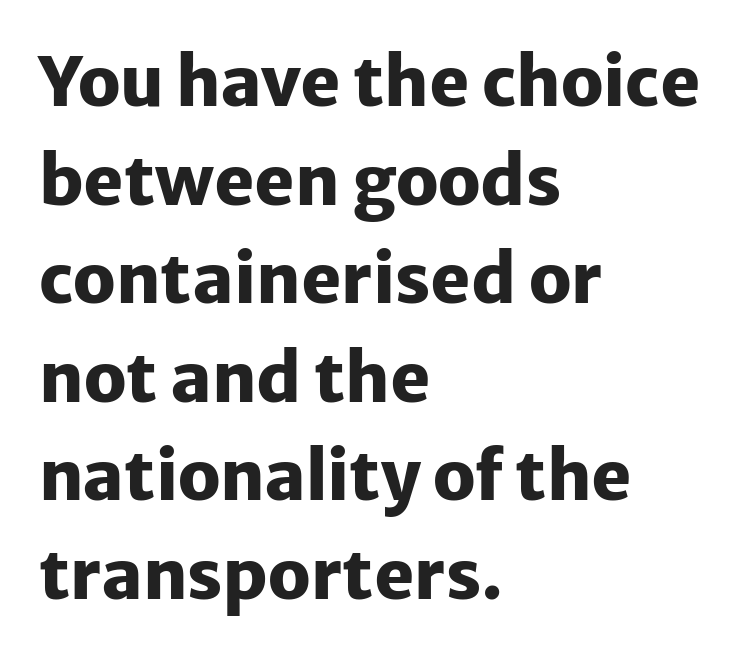
Check the space under the baseline: it is left empty. You could not count columns in this text — the font is proportionally spaced. Alignment: flush left. Classification — sans serif. A typesetter would call this zero additional tracking.
